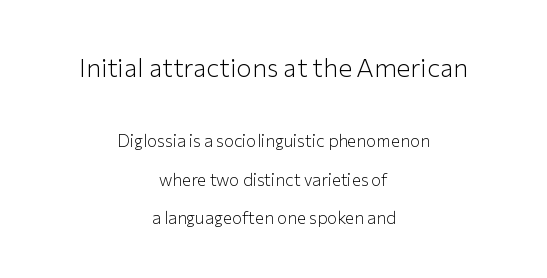
Q: Is the text bold? A: No.
Q: Is the text italic (slanted)? A: No, it is upright.
Q: Is the text underlined? A: No.
Q: How is the paragraph aligned? A: Centered.
Q: Is the spacing between letters normal or unusually wide? A: Normal.
Q: Is the spacing between lines tight, normal or loose? A: Loose.
Q: Which block of text is set in a larger size, the first (top) or the second (bottom)? A: The first (top) one.
